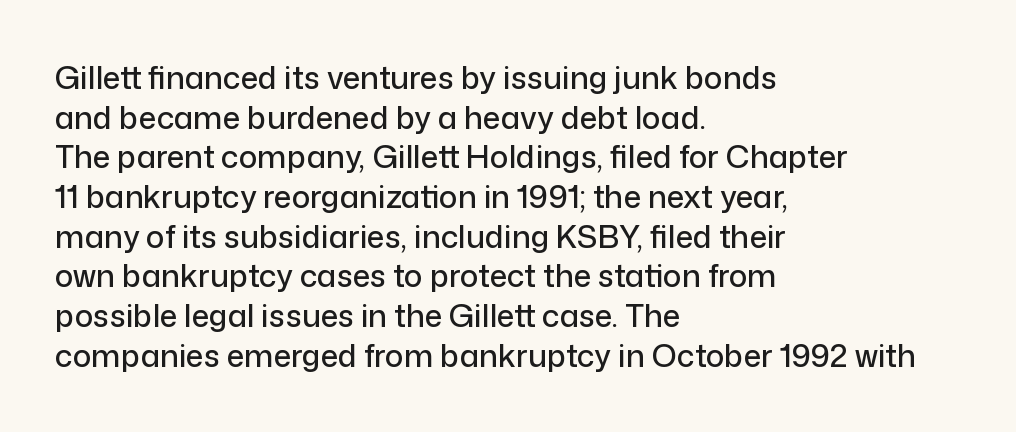
Q: Is the text italic (slanted)? A: No, it is upright.
Q: Is the typeface a serif or a sans-serif typeface? A: Sans-serif.
Q: Is the text underlined? A: No.
Q: How is the paragraph aligned? A: Left-aligned.
Q: Is the spacing between letters normal or unusually wide? A: Normal.
Q: Is the spacing between lines tight, normal or loose? A: Normal.
Q: Width (condensed, normal, or wide)? A: Normal.
Q: Stroke contrast? A: Low.
Q: x-height? A: Medium.
Q: Monospaced? A: No.
